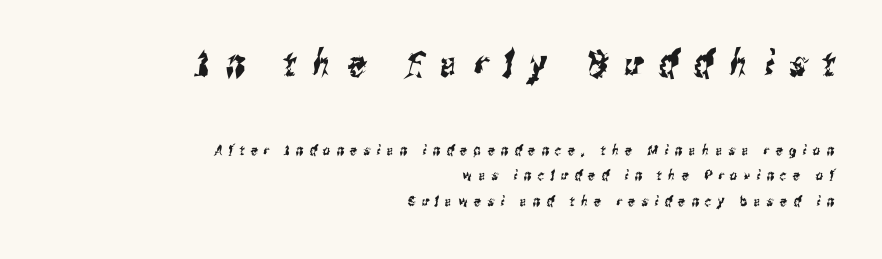
Q: Is the typeface a serif or a sans-serif typeface? A: Sans-serif.
Q: Is the text underlined? A: No.
Q: How is the paragraph aligned? A: Right-aligned.
Q: Is the spacing between letters normal or unusually wide? A: Unusually wide.
Q: Which block of text is set in a larger size, the first (top) or the second (bottom)? A: The first (top) one.
Q: Width (condensed, normal, or wide)? A: Condensed.
Q: Stroke contrast? A: Medium.
Q: x-height? A: Medium.
Q: Monospaced? A: No.
